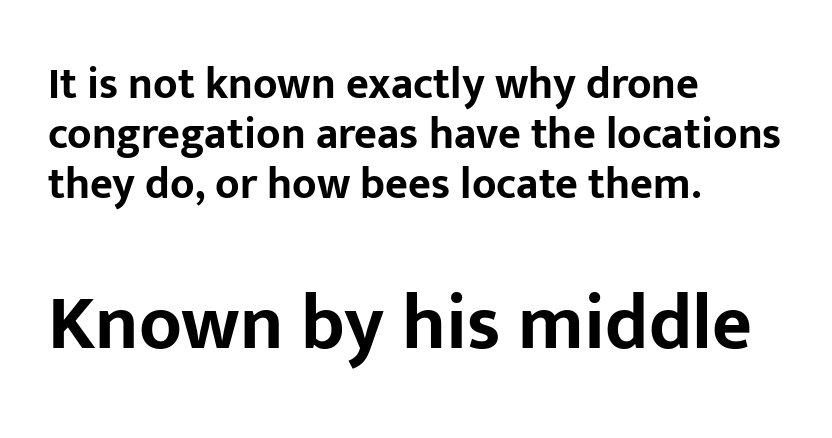
{"serif": "no", "italic": "no", "bold": "yes", "weight": "bold", "width": "normal", "stroke_contrast": "low", "x_height": "medium", "monospaced": "no", "underline": "no", "align": "left", "line_spacing": "tight", "line_spacing_ratio": 1.14, "letter_spacing": "normal", "letter_spacing_em": 0.0, "larger_block": "second", "size_ratio": 1.75, "glyph_px": 77}
